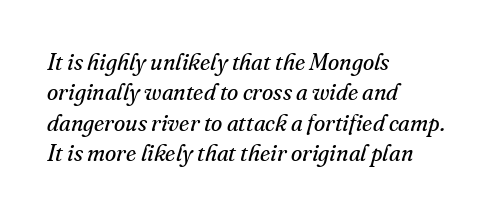
Reading down the block, your eye returns to a fixed left position each line. This is oblique type, the kind used for emphasis or titles. Think standard paragraph weight, or any step lighter than that. Nobody touched the tracking dial on this one.
